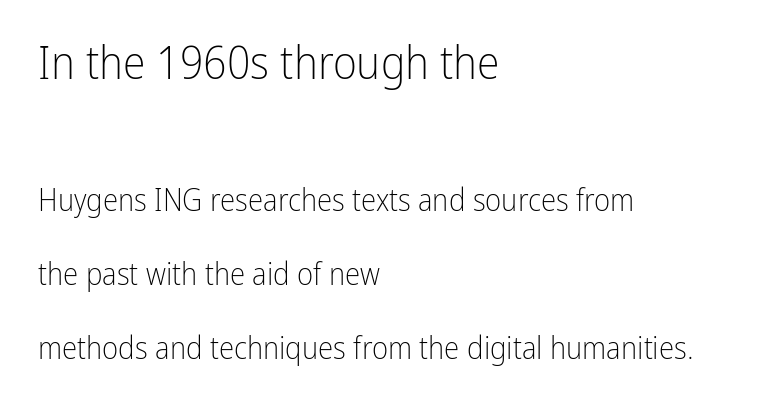
Q: Is the text bold? A: No.
Q: Is the text italic (slanted)? A: No, it is upright.
Q: Is the typeface a serif or a sans-serif typeface? A: Sans-serif.
Q: Is the text underlined? A: No.
Q: How is the paragraph aligned? A: Left-aligned.
Q: Is the spacing between letters normal or unusually wide? A: Normal.
Q: Is the spacing between lines tight, normal or loose? A: Loose.
Q: Which block of text is set in a larger size, the first (top) or the second (bottom)? A: The first (top) one.
Q: Width (condensed, normal, or wide)? A: Condensed.
Q: Stroke contrast? A: Low.
Q: x-height? A: Medium.
Q: Monospaced? A: No.
